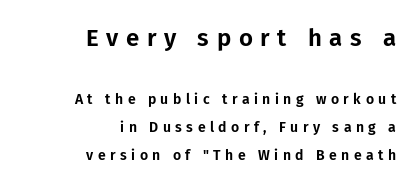
{"italic": "no", "underline": "no", "align": "right", "line_spacing": "loose", "line_spacing_ratio": 1.99, "letter_spacing": "wide", "letter_spacing_em": 0.32, "larger_block": "first", "size_ratio": 1.71, "glyph_px": 24}
